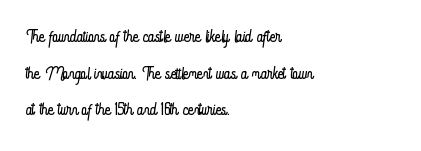
Standard letterfit; no display-style spreading of the glyphs. No chunkiness to these letters — they're not bold. Does the copy run flush right? No — it runs flush left.
